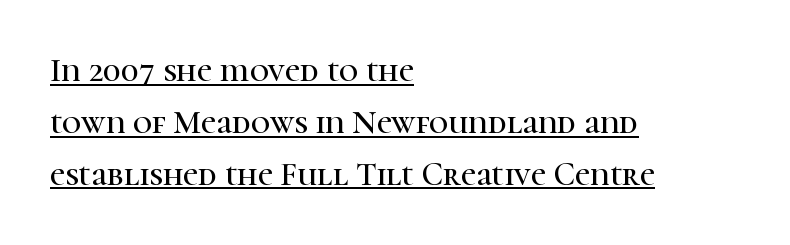
{"serif": "yes", "italic": "no", "width": "normal", "stroke_contrast": "high", "x_height": "medium", "monospaced": "no", "underline": "yes", "align": "left", "line_spacing": "normal", "line_spacing_ratio": 1.57, "letter_spacing": "normal", "letter_spacing_em": 0.0, "glyph_px": 33}
